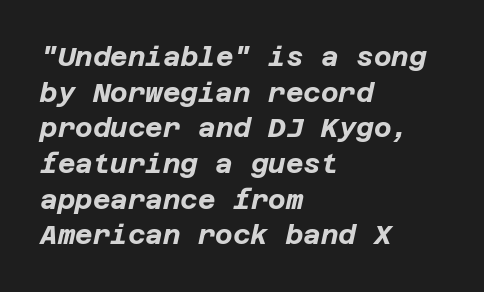
Compared with ordinary roman type, these characters are visibly tilted. Vertically, the passage feels balanced, rows spaced as you'd expect. If you drew a ruler down the left edge, every line would touch it. Typographic density is high because the face is bold. The specimen omits any rule beneath the text block's lines.
